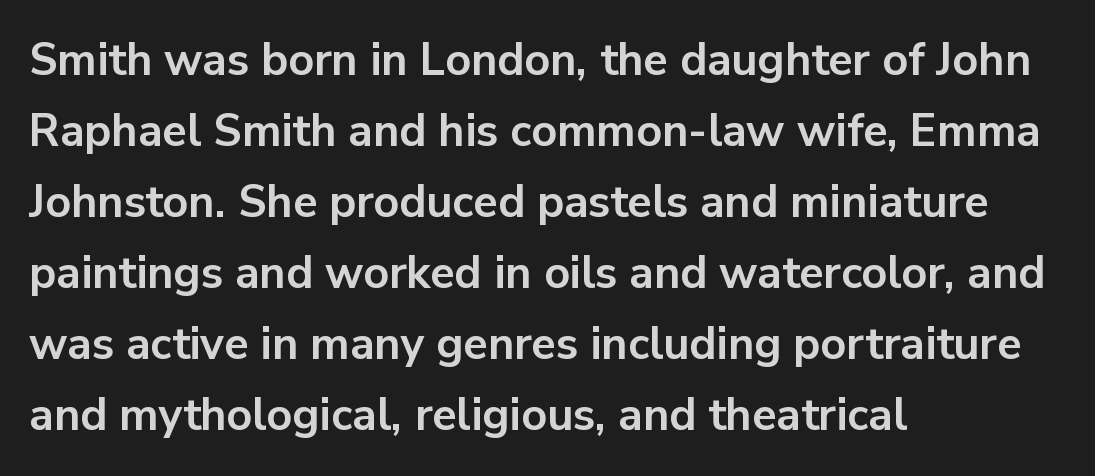
Q: Is the text bold? A: Yes.
Q: Is the text italic (slanted)? A: No, it is upright.
Q: Is the typeface a serif or a sans-serif typeface? A: Sans-serif.
Q: Is the text underlined? A: No.
Q: How is the paragraph aligned? A: Left-aligned.
Q: Is the spacing between letters normal or unusually wide? A: Normal.
Q: Is the spacing between lines tight, normal or loose? A: Normal.
Q: Width (condensed, normal, or wide)? A: Normal.
Q: Stroke contrast? A: Low.
Q: x-height? A: Medium.
Q: Monospaced? A: No.
